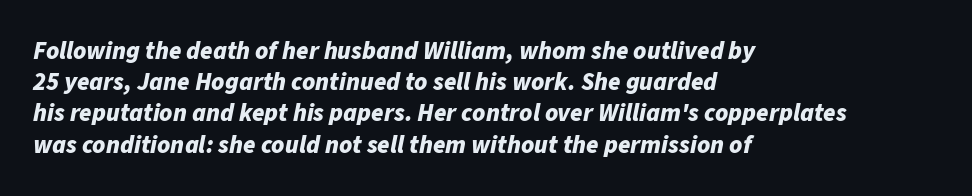
The image shows 25 px bold type, italic (leaning right); set left-aligned, normal line spacing (1.25x), normal letter spacing, not underlined.
